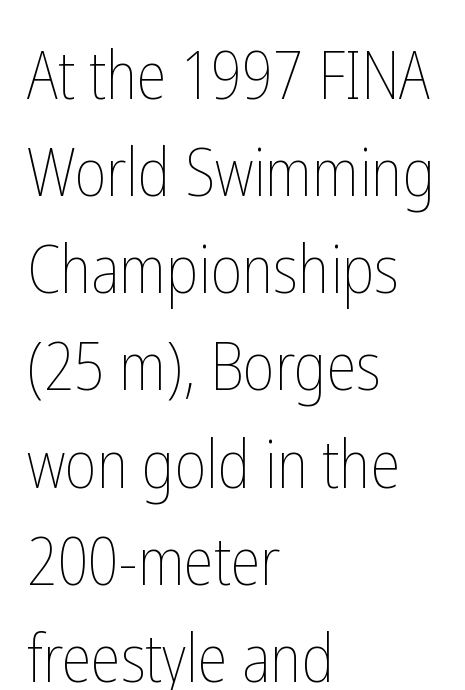
The letters sit at their default tracking, neither squeezed nor spread. The letterforms sit at book weight or below. The lines sit at an ordinary, default distance from one another. The ragged edge is on the right, which tells us the setting is flush left. Note the varied advance widths — an 'i' is clearly narrower than an 'm'.
